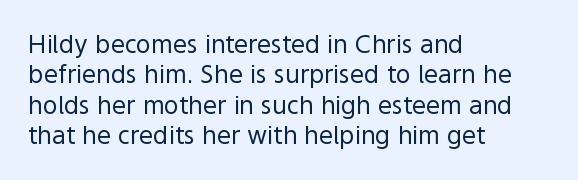
{"italic": "no", "bold": "no", "underline": "no", "align": "left", "line_spacing_ratio": 1.22, "letter_spacing": "normal", "letter_spacing_em": 0.0, "glyph_px": 25}
